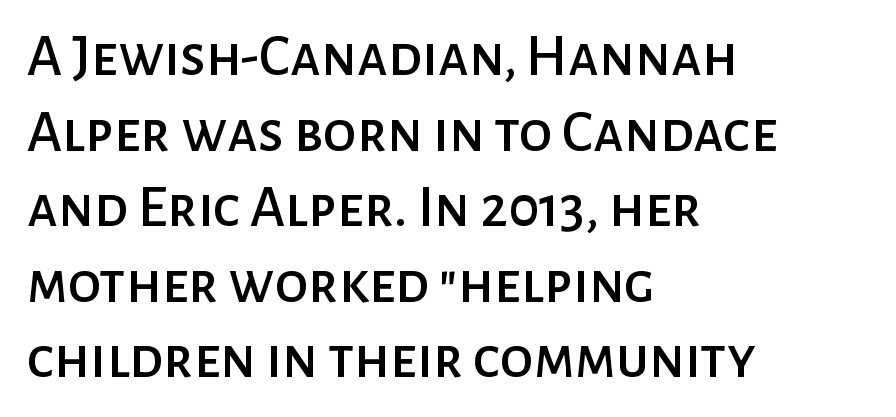
Lines of text with bare space underneath. Spacing between characters is what you'd get straight out of the box. Evenly set lines give the paragraph a standard silhouette. Character widths vary here, with narrow letters taking less room than wide ones. The glyphs in this specimen are sans serif.
